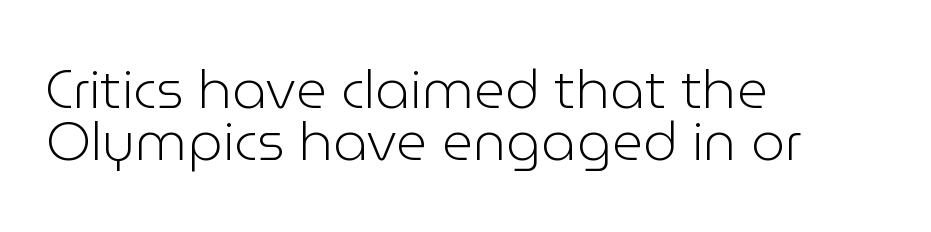
{"serif": "no", "italic": "no", "bold": "no", "weight": "light", "width": "normal", "stroke_contrast": "low", "x_height": "medium", "monospaced": "no", "underline": "no", "align": "left", "line_spacing": "tight", "line_spacing_ratio": 0.97, "letter_spacing": "normal", "letter_spacing_em": 0.0, "glyph_px": 54}
